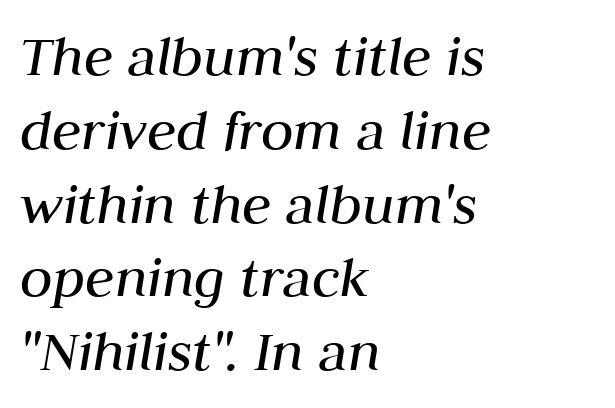
The image shows 60 px regular-weight type, italic (leaning right); set left-aligned, line spacing 1.23x, normal letter spacing, not underlined; medium stroke contrast and a medium x-height.
